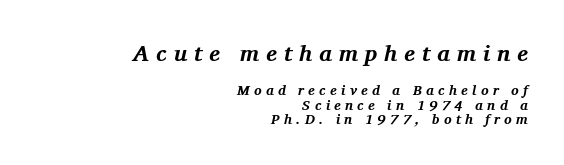
Q: Is the text bold? A: Yes.
Q: Is the text italic (slanted)? A: Yes, it leans right by about 11 degrees.
Q: Is the text underlined? A: No.
Q: How is the paragraph aligned? A: Right-aligned.
Q: Is the spacing between letters normal or unusually wide? A: Unusually wide.
Q: Is the spacing between lines tight, normal or loose? A: Tight.
Q: Which block of text is set in a larger size, the first (top) or the second (bottom)? A: The first (top) one.
